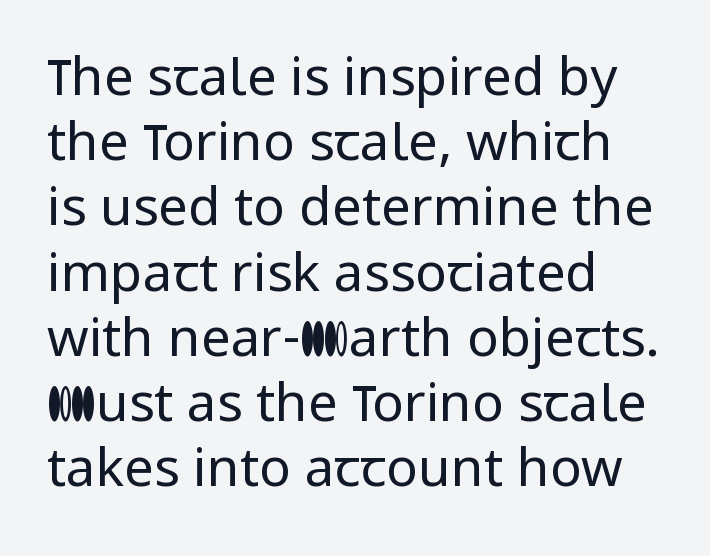
Q: Is the text bold? A: No.
Q: Is the text italic (slanted)? A: No, it is upright.
Q: Is the typeface a serif or a sans-serif typeface? A: Sans-serif.
Q: Is the text underlined? A: No.
Q: How is the paragraph aligned? A: Left-aligned.
Q: Is the spacing between letters normal or unusually wide? A: Normal.
Q: Width (condensed, normal, or wide)? A: Normal.
Q: Stroke contrast? A: Low.
Q: x-height? A: Medium.
Q: Monospaced? A: No.
